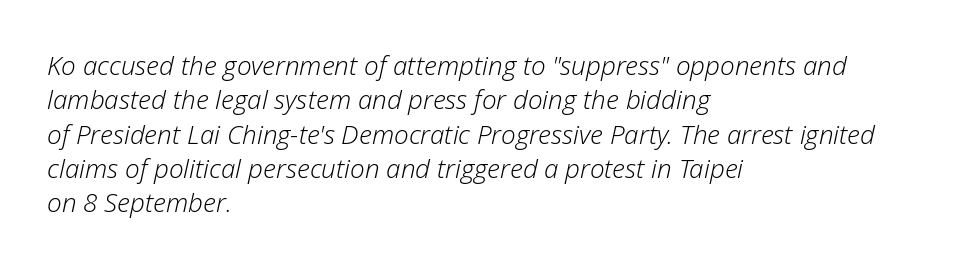
Q: Is the text bold? A: No.
Q: Is the text italic (slanted)? A: Yes, it leans right by about 12 degrees.
Q: Is the text underlined? A: No.
Q: How is the paragraph aligned? A: Left-aligned.
Q: Is the spacing between letters normal or unusually wide? A: Normal.
Q: Is the spacing between lines tight, normal or loose? A: Normal.
